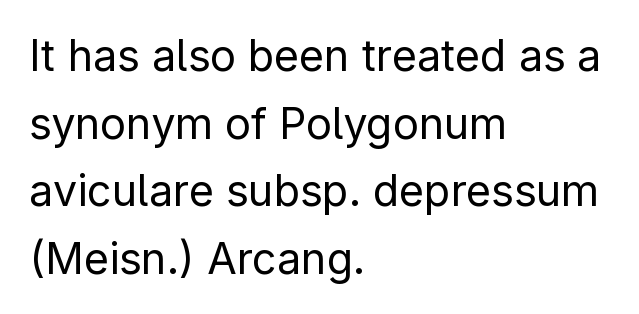
The image shows 43 px regular-weight sans-serif type, upright; set left-aligned, normal line spacing (1.57x), normal letter spacing, not underlined; low stroke contrast and a medium x-height.
